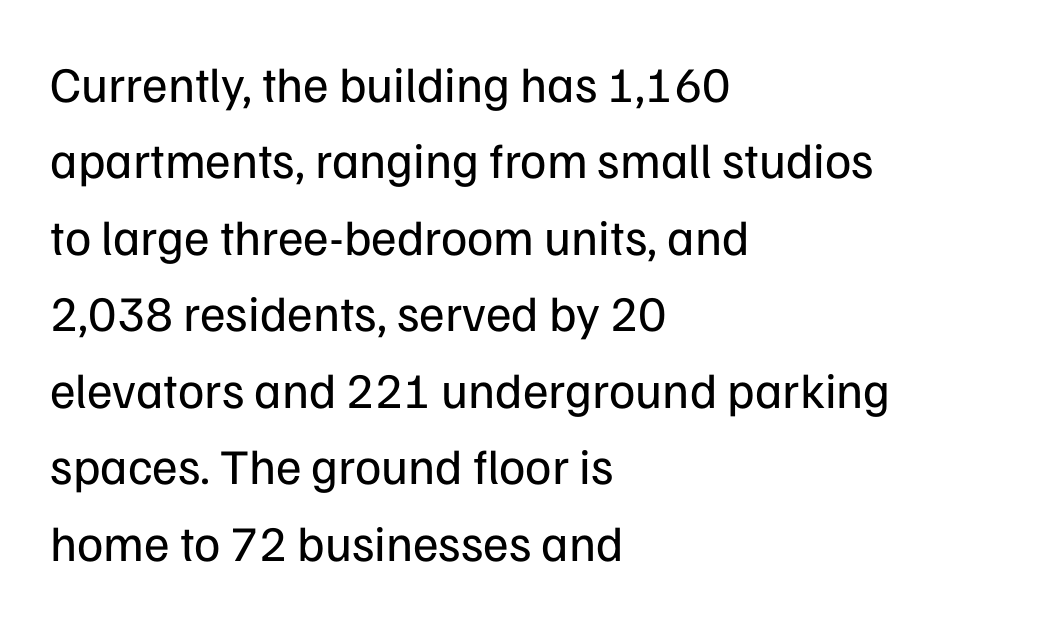
{"serif": "no", "italic": "no", "bold": "no", "weight": "regular", "width": "normal", "stroke_contrast": "low", "x_height": "medium", "monospaced": "no", "underline": "no", "align": "left", "line_spacing": "normal", "line_spacing_ratio": 1.53, "letter_spacing": "normal", "letter_spacing_em": 0.0, "glyph_px": 50}
